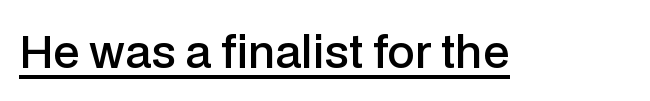
Q: Is the text bold? A: Semi-bold.
Q: Is the text italic (slanted)? A: No, it is upright.
Q: Is the typeface a serif or a sans-serif typeface? A: Sans-serif.
Q: Is the text underlined? A: Yes.
Q: Is the spacing between letters normal or unusually wide? A: Normal.
Q: Width (condensed, normal, or wide)? A: Normal.
Q: Stroke contrast? A: Low.
Q: x-height? A: Medium.
Q: Monospaced? A: No.
